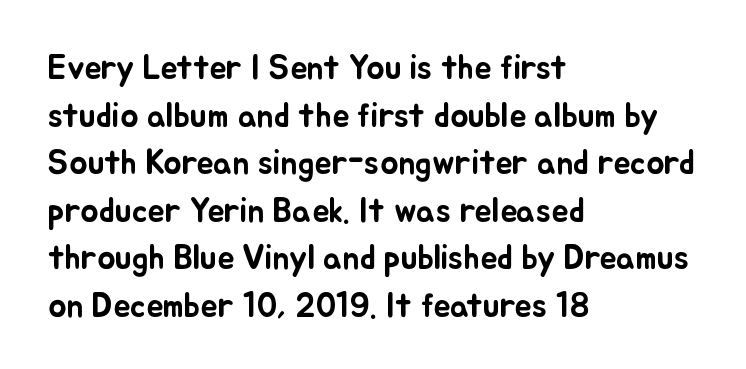
The image shows 34 px text type, upright; set left-aligned, normal line spacing (1.4x), normal letter spacing, not underlined; low stroke contrast and a small x-height.
